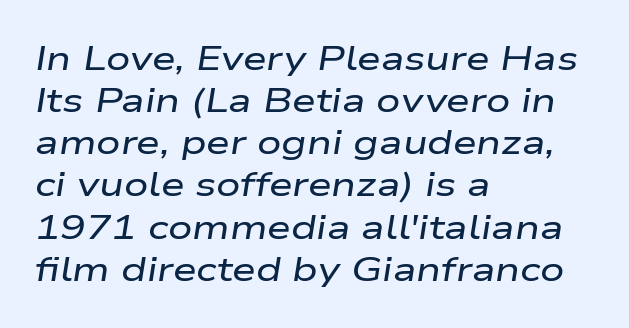
The image shows 34 px wide type, italic (leaning right); set left-aligned, line spacing 1.24x, normal letter spacing, not underlined; low stroke contrast and a medium x-height.
